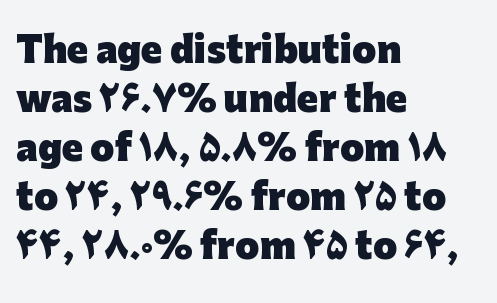
Q: Is the text bold? A: Yes.
Q: Is the text italic (slanted)? A: No, it is upright.
Q: Is the typeface a serif or a sans-serif typeface? A: Sans-serif.
Q: Is the text underlined? A: No.
Q: How is the paragraph aligned? A: Left-aligned.
Q: Is the spacing between letters normal or unusually wide? A: Normal.
Q: Is the spacing between lines tight, normal or loose? A: Normal.
Q: Width (condensed, normal, or wide)? A: Normal.
Q: Stroke contrast? A: Low.
Q: x-height? A: Medium.
Q: Monospaced? A: No.
